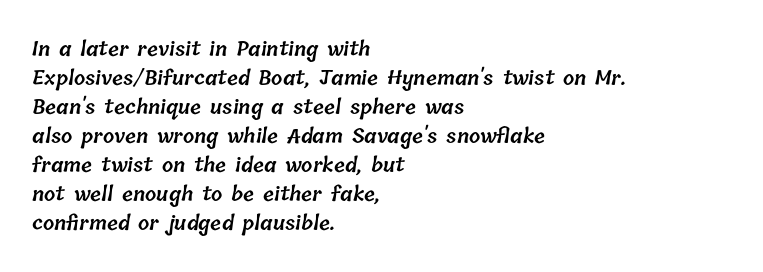
{"bold": "semi", "underline": "no", "align": "left", "line_spacing": "normal", "line_spacing_ratio": 1.45, "letter_spacing": "normal", "letter_spacing_em": 0.0, "glyph_px": 20}
